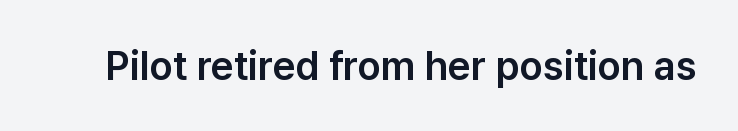
Q: Is the text italic (slanted)? A: No, it is upright.
Q: Is the typeface a serif or a sans-serif typeface? A: Sans-serif.
Q: Is the text underlined? A: No.
Q: Is the spacing between letters normal or unusually wide? A: Normal.
Q: Width (condensed, normal, or wide)? A: Normal.
Q: Stroke contrast? A: Low.
Q: x-height? A: Medium.
Q: Monospaced? A: No.
